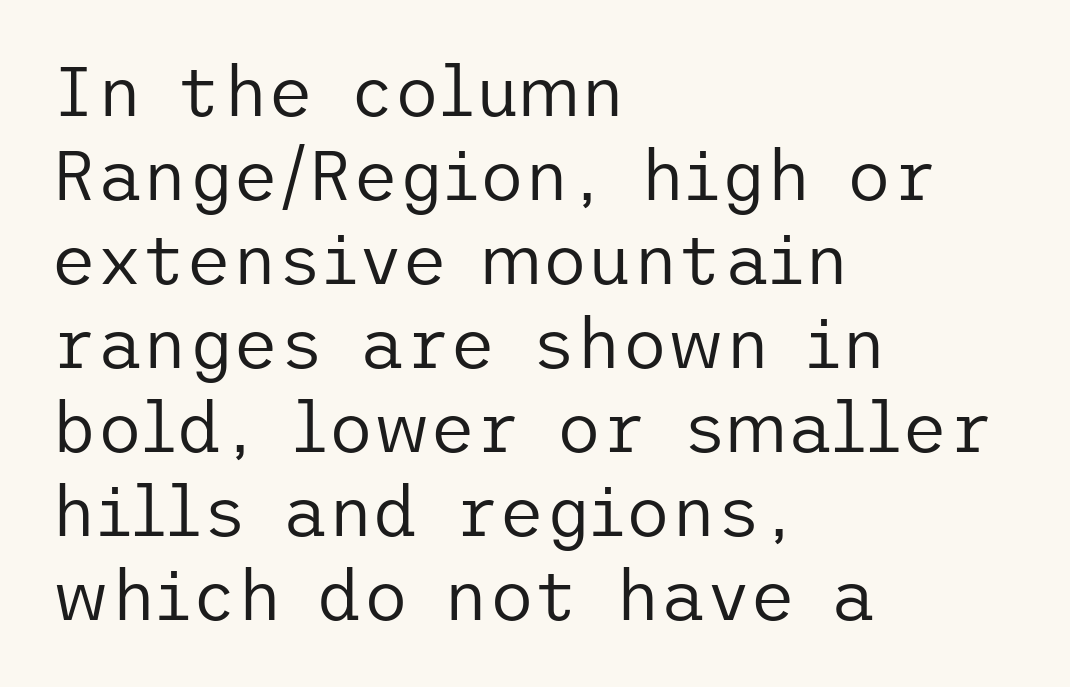
Q: Is the text bold? A: No.
Q: Is the text italic (slanted)? A: No, it is upright.
Q: Is the typeface a serif or a sans-serif typeface? A: Sans-serif.
Q: Is the text underlined? A: No.
Q: How is the paragraph aligned? A: Left-aligned.
Q: Is the spacing between letters normal or unusually wide? A: Normal.
Q: Width (condensed, normal, or wide)? A: Normal.
Q: Stroke contrast? A: Low.
Q: x-height? A: Medium.
